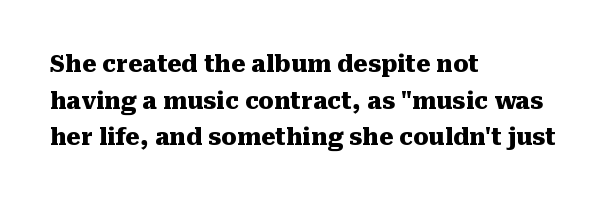
Visually the block forms a straight wall on the left and a jagged coastline on the right. The letters are bold, with thick, heavy strokes. The gap between lines stays unmarked. This sample keeps an unexceptional amount of space between lines. The horizontal fit of the characters is conventional and even. Vertical strokes here are truly vertical.
